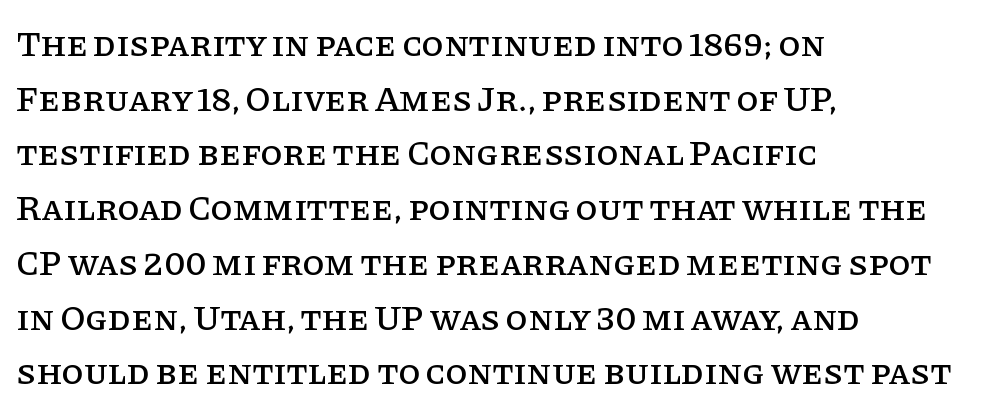
{"serif": "yes", "italic": "no", "width": "normal", "stroke_contrast": "low", "x_height": "large", "monospaced": "no", "underline": "no", "align": "left", "line_spacing": "normal", "line_spacing_ratio": 1.52, "letter_spacing": "normal", "letter_spacing_em": 0.0, "glyph_px": 36}
